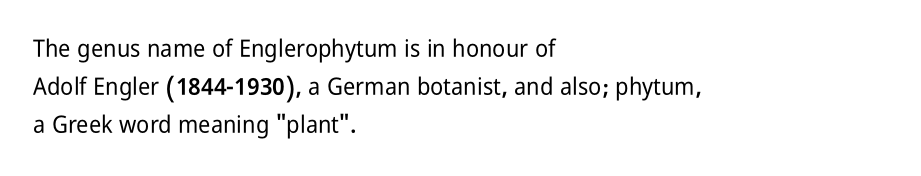
The image shows 24 px text type, upright; set left-aligned, normal line spacing (1.58x), normal letter spacing, not underlined.
